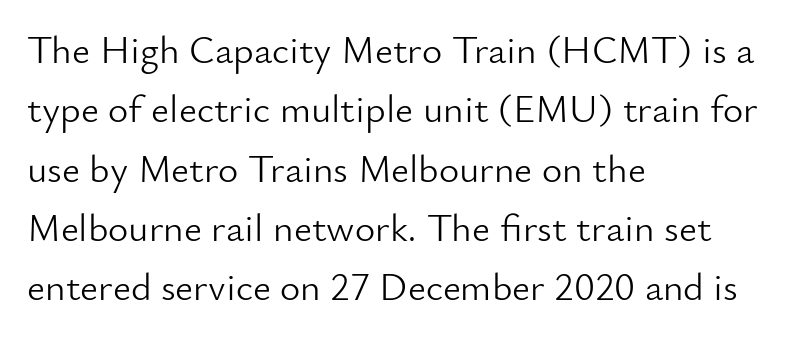
This block has exactly the height ordinary leading produces. Alignment: flush left. Stroke terminals: plain, sans-serif. Letter spacing: default. No italicization has been applied; the sample stays upright. The string is rendered with underlining switched off.
